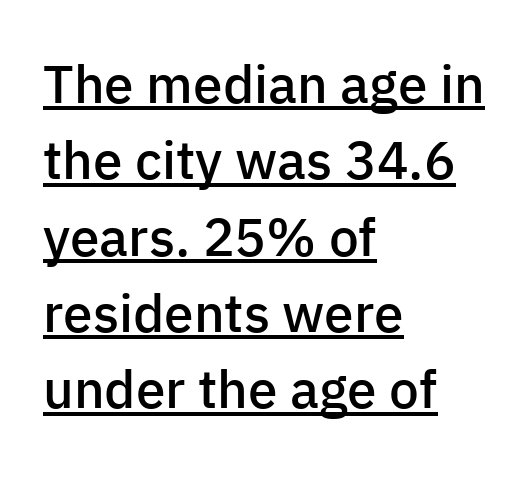
{"serif": "no", "italic": "no", "bold": "semi", "weight": "semibold", "width": "normal", "stroke_contrast": "low", "x_height": "medium", "monospaced": "no", "underline": "yes", "align": "left", "line_spacing": "normal", "line_spacing_ratio": 1.44, "letter_spacing": "normal", "letter_spacing_em": 0.0, "glyph_px": 53}
